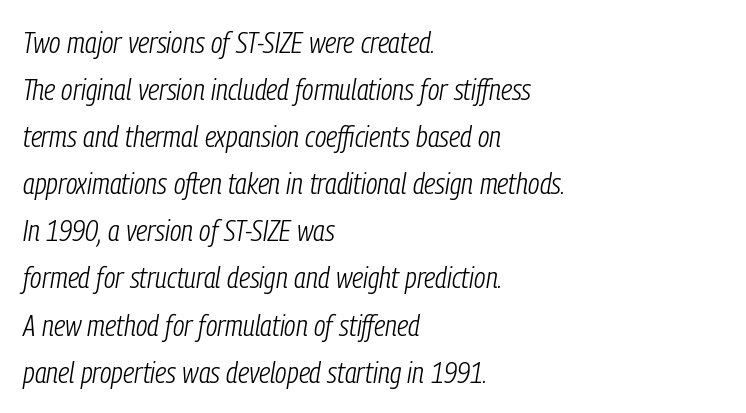
{"italic": "yes", "lean": "right", "slant_degrees": 9, "bold": "no", "weight": "light", "width": "condensed", "stroke_contrast": "low", "x_height": "medium", "monospaced": "no", "underline": "no", "align": "left", "line_spacing": "normal", "line_spacing_ratio": 1.57, "letter_spacing": "normal", "letter_spacing_em": 0.0, "glyph_px": 30}
